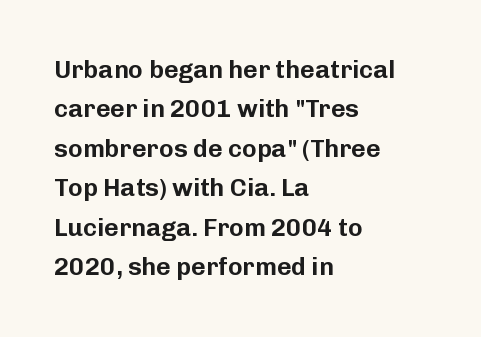
Q: Is the text italic (slanted)? A: No, it is upright.
Q: Is the text underlined? A: No.
Q: How is the paragraph aligned? A: Left-aligned.
Q: Is the spacing between letters normal or unusually wide? A: Normal.
Q: Is the spacing between lines tight, normal or loose? A: Normal.
